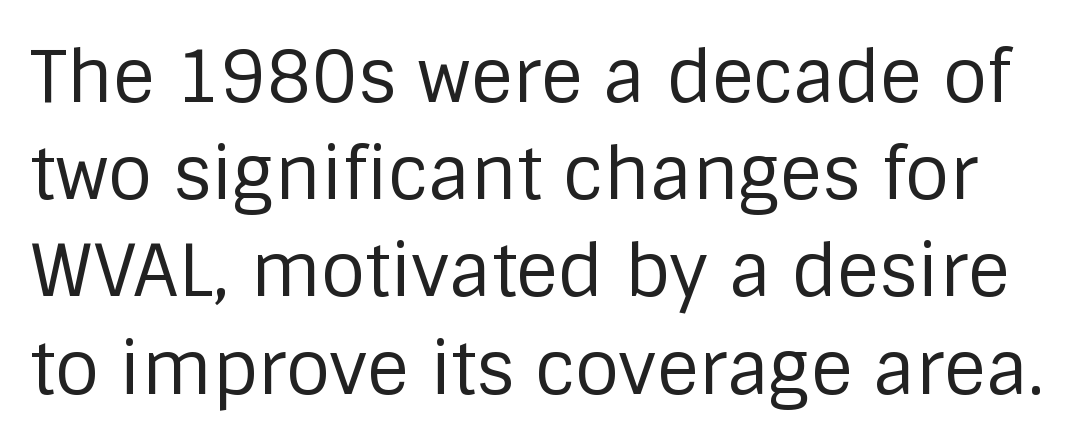
The image shows 72 px regular-weight sans-serif type, upright; set normal line spacing (1.35x), normal letter spacing, not underlined; low stroke contrast and a large x-height.
